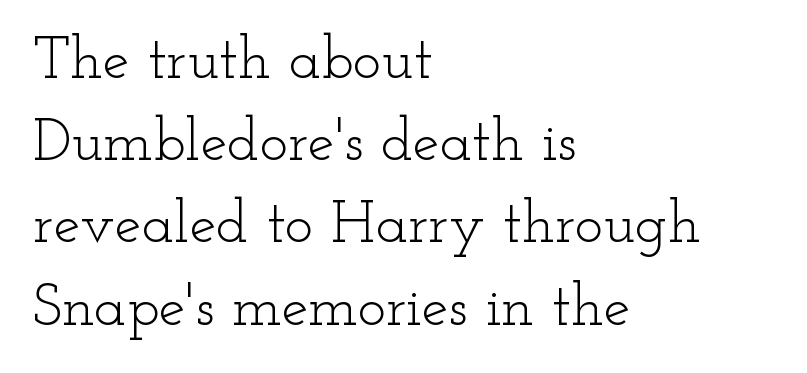
{"serif": "yes", "italic": "no", "bold": "no", "weight": "light", "width": "wide", "stroke_contrast": "low", "x_height": "small", "monospaced": "no", "underline": "no", "align": "left", "line_spacing": "normal", "line_spacing_ratio": 1.37, "letter_spacing": "normal", "letter_spacing_em": 0.0, "glyph_px": 60}
